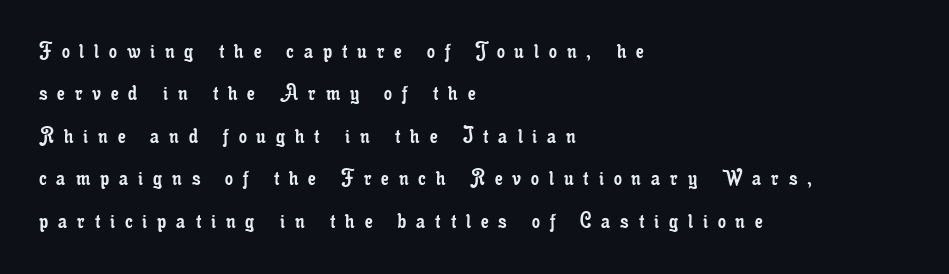
{"italic": "no", "bold": "no", "underline": "no", "align": "left", "line_spacing": "normal", "line_spacing_ratio": 1.7, "letter_spacing": "wide", "letter_spacing_em": 0.4, "glyph_px": 25}
